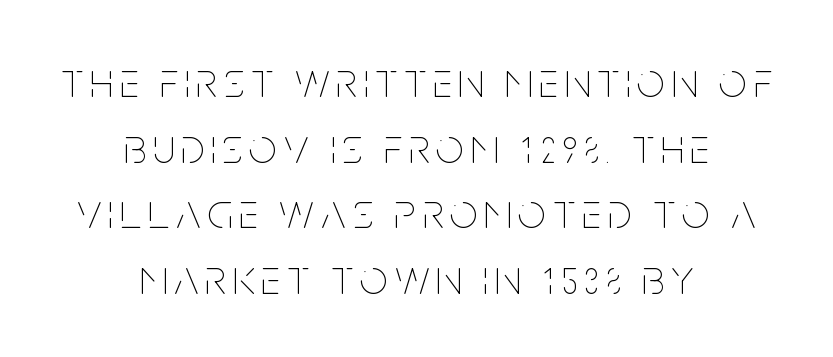
The image shows 49 px thin, condensed type, upright; set centered, normal line spacing (1.34x), not underlined; low stroke contrast and a large x-height.
